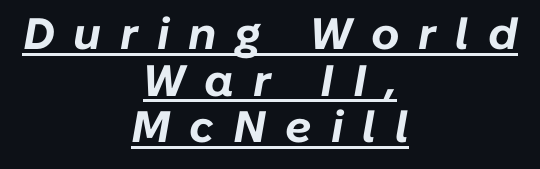
{"italic": "yes", "lean": "right", "slant_degrees": 10, "bold": "yes", "weight": "bold", "width": "normal", "stroke_contrast": "low", "x_height": "medium", "monospaced": "no", "underline": "yes", "align": "center", "line_spacing": "tight", "line_spacing_ratio": 1.06, "letter_spacing": "wide", "letter_spacing_em": 0.43, "glyph_px": 44}
